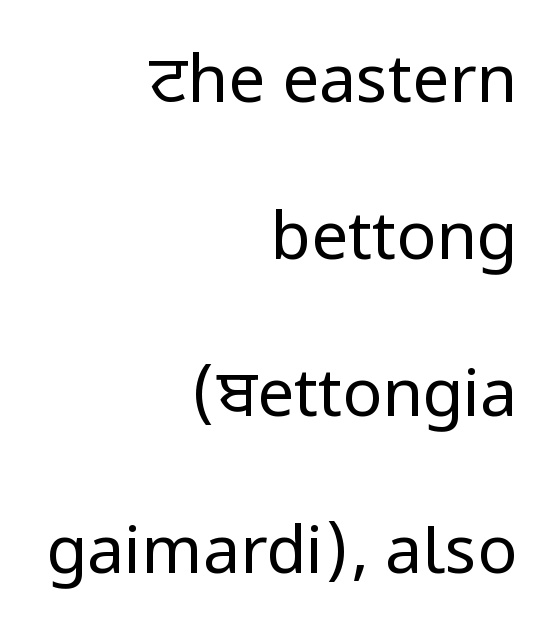
The image shows 66 px regular-weight, condensed sans-serif type, upright; set right-aligned, loose line spacing (2.38x), normal letter spacing, not underlined; low stroke contrast and a large x-height.
